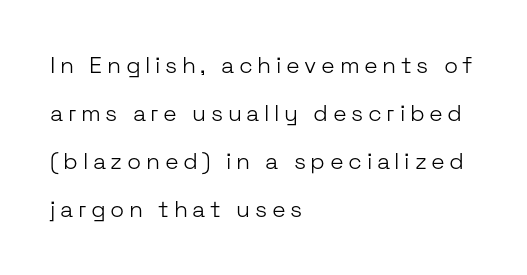
{"italic": "no", "bold": "no", "underline": "no", "align": "left", "line_spacing": "loose", "line_spacing_ratio": 2.09, "letter_spacing": "wide", "letter_spacing_em": 0.2, "glyph_px": 23}
